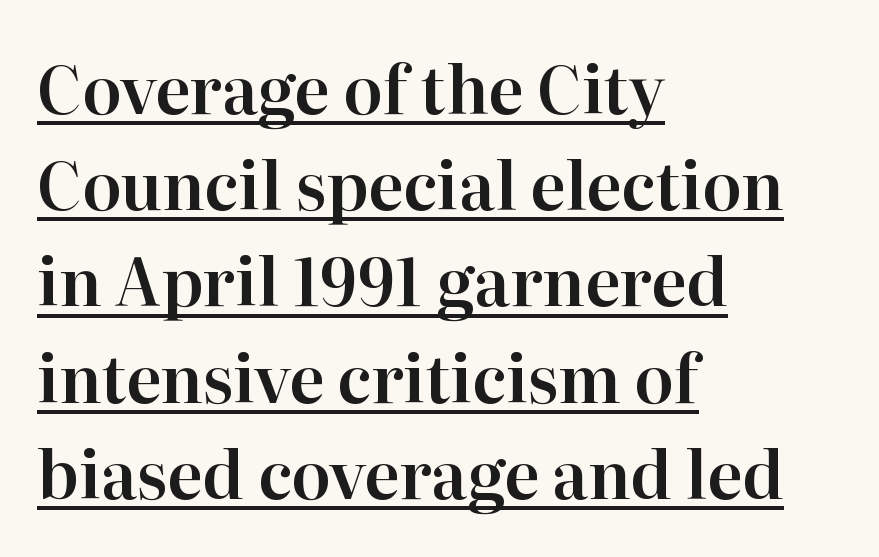
Q: Is the text italic (slanted)? A: No, it is upright.
Q: Is the typeface a serif or a sans-serif typeface? A: Serif.
Q: Is the text underlined? A: Yes.
Q: How is the paragraph aligned? A: Left-aligned.
Q: Is the spacing between letters normal or unusually wide? A: Normal.
Q: Is the spacing between lines tight, normal or loose? A: Normal.
Q: Width (condensed, normal, or wide)? A: Normal.
Q: Stroke contrast? A: High.
Q: x-height? A: Medium.
Q: Monospaced? A: No.
